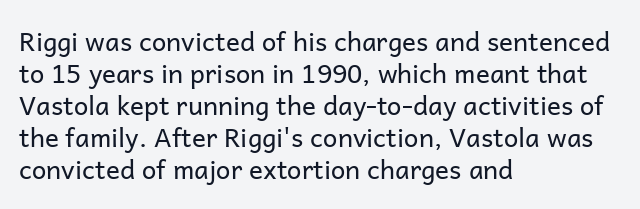
The image shows 26 px text type, upright; set left-aligned, line spacing 1.23x, normal letter spacing, not underlined.
